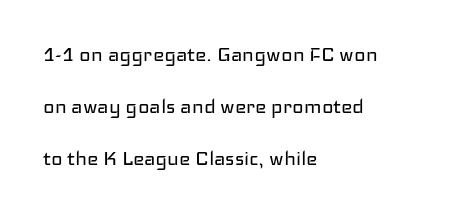
{"italic": "no", "bold": "no", "underline": "no", "align": "left", "line_spacing": "loose", "line_spacing_ratio": 2.17, "letter_spacing": "normal", "letter_spacing_em": 0.0, "glyph_px": 24}
